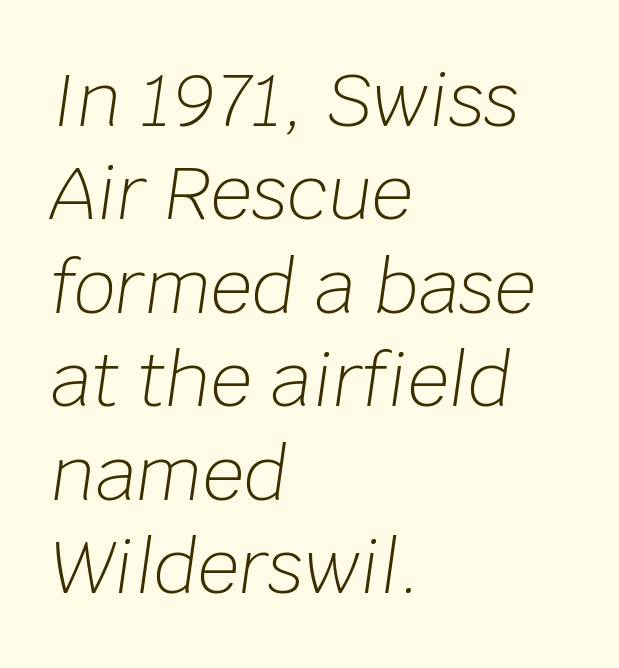
Q: Is the text bold? A: No.
Q: Is the text italic (slanted)? A: Yes, it leans right by about 8 degrees.
Q: Is the text underlined? A: No.
Q: How is the paragraph aligned? A: Left-aligned.
Q: Is the spacing between letters normal or unusually wide? A: Normal.
Q: Is the spacing between lines tight, normal or loose? A: Normal.
Q: Width (condensed, normal, or wide)? A: Normal.
Q: Stroke contrast? A: Low.
Q: x-height? A: Large.
Q: Monospaced? A: No.
